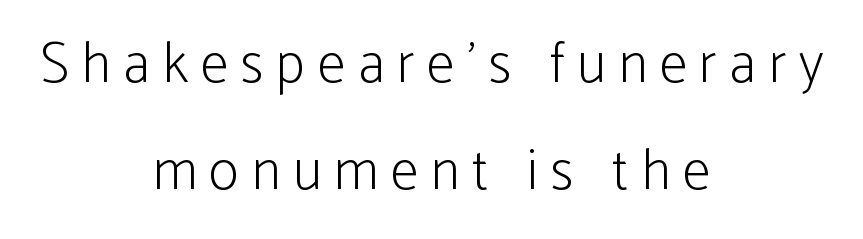
Q: Is the text bold? A: No.
Q: Is the text italic (slanted)? A: No, it is upright.
Q: Is the typeface a serif or a sans-serif typeface? A: Sans-serif.
Q: Is the text underlined? A: No.
Q: How is the paragraph aligned? A: Centered.
Q: Is the spacing between letters normal or unusually wide? A: Unusually wide.
Q: Width (condensed, normal, or wide)? A: Condensed.
Q: Stroke contrast? A: Low.
Q: x-height? A: Medium.
Q: Monospaced? A: No.
